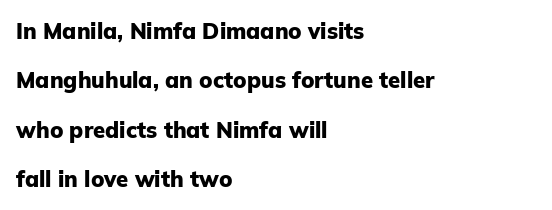
The image shows 22 px bold type, upright; set left-aligned, loose line spacing (2.25x), normal letter spacing, not underlined.
